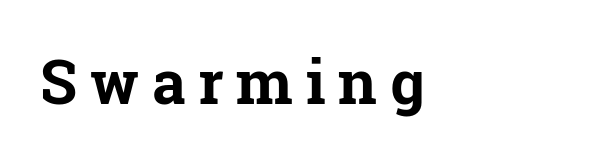
Underlining? Definitely not there. Here the designer chose a conventional face with non-uniform glyph widths. Typeset ragged right — the left edge is the straight one. The axis of the letterforms is exactly vertical. As a designer I'd log this as weight 700, bold.
